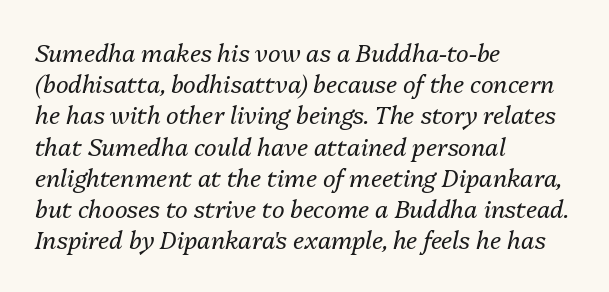
{"italic": "yes", "lean": "right", "slant_degrees": 13, "bold": "no", "underline": "no", "align": "left", "line_spacing": "normal", "line_spacing_ratio": 1.3, "letter_spacing": "normal", "letter_spacing_em": 0.0, "glyph_px": 24}
